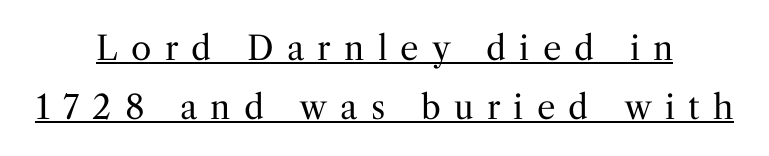
The image shows 33 px regular-weight serif type, upright; set centered, line spacing 1.8x, unusually wide letter spacing (+0.4 em), underlined; medium stroke contrast and a medium x-height.
